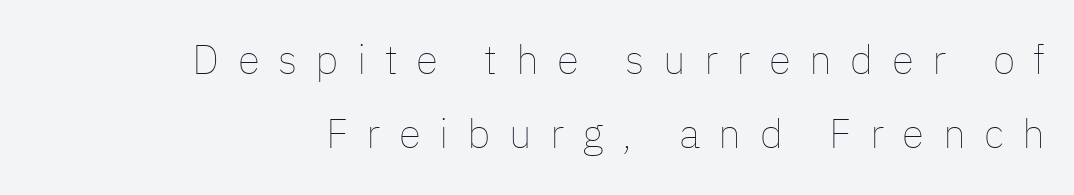
Quick note: not italic, upright. The paragraph shown leans on its right margin. The letters advance in unequal steps, a hallmark of proportional type. The horizontal fit of the characters is loose and conspicuously gappy.
